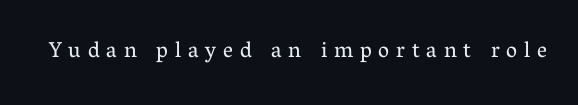
{"italic": "no", "bold": "no", "underline": "no", "letter_spacing": "wide", "letter_spacing_em": 0.31, "glyph_px": 22}
